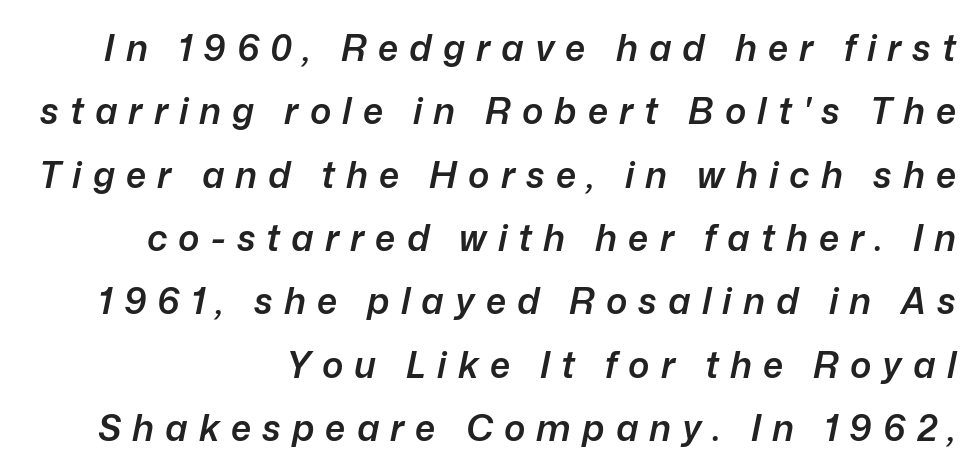
Q: Is the text bold? A: Semi-bold.
Q: Is the text italic (slanted)? A: Yes, it leans right by about 12 degrees.
Q: Is the text underlined? A: No.
Q: How is the paragraph aligned? A: Right-aligned.
Q: Is the spacing between letters normal or unusually wide? A: Unusually wide.
Q: Width (condensed, normal, or wide)? A: Normal.
Q: Stroke contrast? A: Low.
Q: x-height? A: Medium.
Q: Monospaced? A: No.
